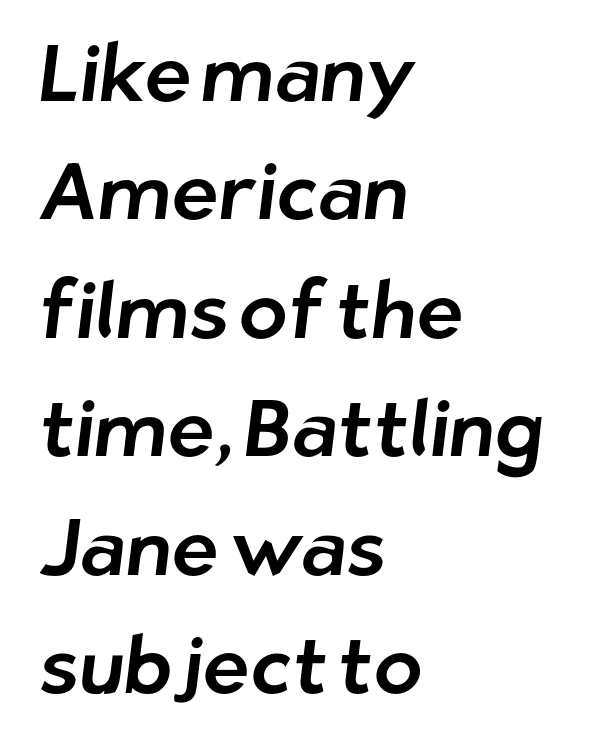
A typesetter would call this zero additional tracking. The glyphs are unaccompanied by any horizontal stroke below them. To sum up the face: it is a sans, with no serifs. Whoever set this chose a conventional vertical rhythm. The lines in this sample share a left origin and differ only in where they stop. You could not count columns in this text — the font is proportionally spaced.
